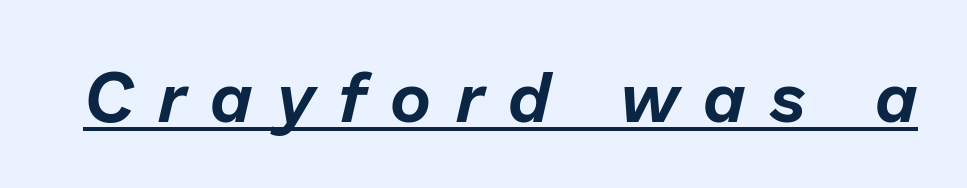
Q: Is the text italic (slanted)? A: Yes, it leans right by about 13 degrees.
Q: Is the text underlined? A: Yes.
Q: Is the spacing between letters normal or unusually wide? A: Unusually wide.
Q: Width (condensed, normal, or wide)? A: Normal.
Q: Stroke contrast? A: Low.
Q: x-height? A: Medium.
Q: Monospaced? A: No.
